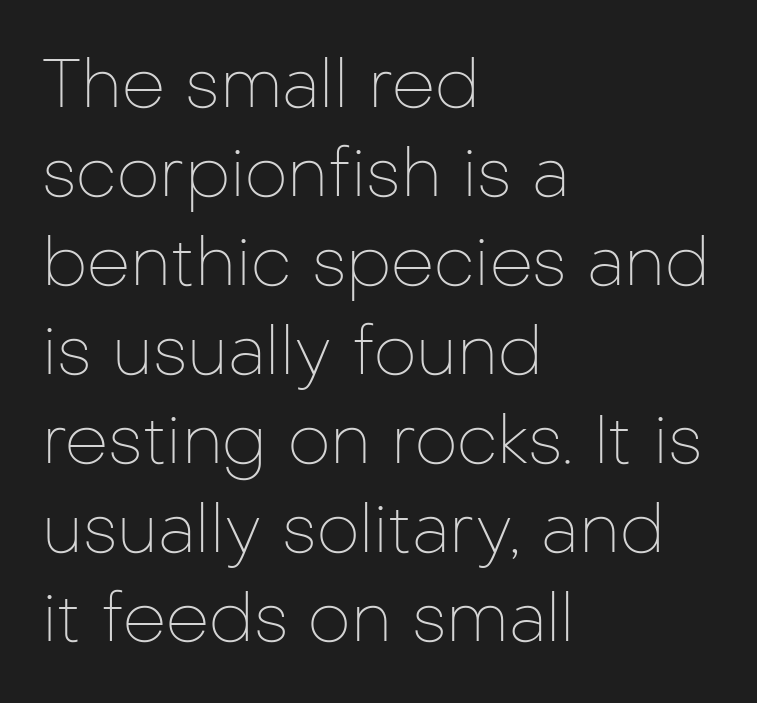
{"serif": "no", "italic": "no", "bold": "no", "weight": "thin", "width": "normal", "stroke_contrast": "low", "x_height": "medium", "monospaced": "no", "underline": "no", "align": "left", "line_spacing": "normal", "line_spacing_ratio": 1.31, "letter_spacing": "normal", "letter_spacing_em": 0.0, "glyph_px": 68}
